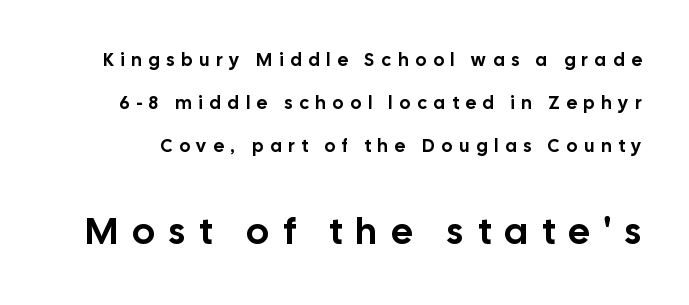
Q: Is the text italic (slanted)? A: No, it is upright.
Q: Is the typeface a serif or a sans-serif typeface? A: Sans-serif.
Q: Is the text underlined? A: No.
Q: Is the spacing between letters normal or unusually wide? A: Unusually wide.
Q: Is the spacing between lines tight, normal or loose? A: Loose.
Q: Which block of text is set in a larger size, the first (top) or the second (bottom)? A: The second (bottom) one.
Q: Width (condensed, normal, or wide)? A: Normal.
Q: Stroke contrast? A: Low.
Q: x-height? A: Medium.
Q: Monospaced? A: No.
